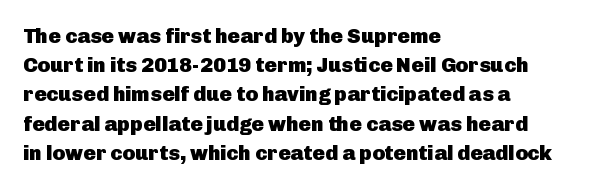
Q: Is the text bold? A: Yes.
Q: Is the text italic (slanted)? A: No, it is upright.
Q: Is the text underlined? A: No.
Q: How is the paragraph aligned? A: Left-aligned.
Q: Is the spacing between letters normal or unusually wide? A: Normal.
Q: Is the spacing between lines tight, normal or loose? A: Normal.
